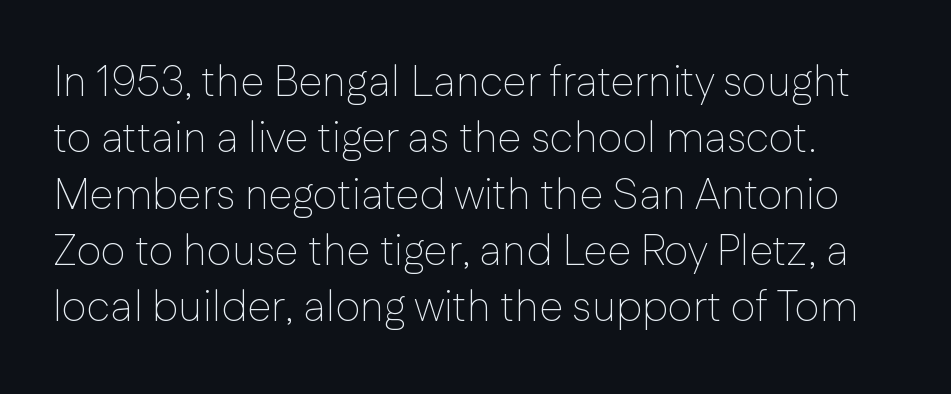
Q: Is the text bold? A: No.
Q: Is the text italic (slanted)? A: No, it is upright.
Q: Is the typeface a serif or a sans-serif typeface? A: Sans-serif.
Q: Is the text underlined? A: No.
Q: Is the spacing between letters normal or unusually wide? A: Normal.
Q: Is the spacing between lines tight, normal or loose? A: Normal.
Q: Width (condensed, normal, or wide)? A: Normal.
Q: Stroke contrast? A: Low.
Q: x-height? A: Medium.
Q: Monospaced? A: No.
